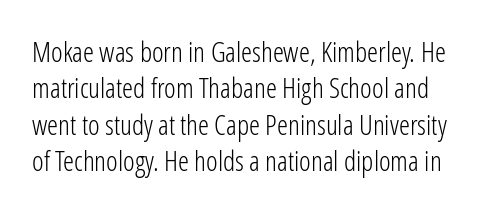
The image shows 28 px light, condensed sans-serif type, upright; set normal line spacing (1.3x), normal letter spacing, not underlined; low stroke contrast and a medium x-height.
